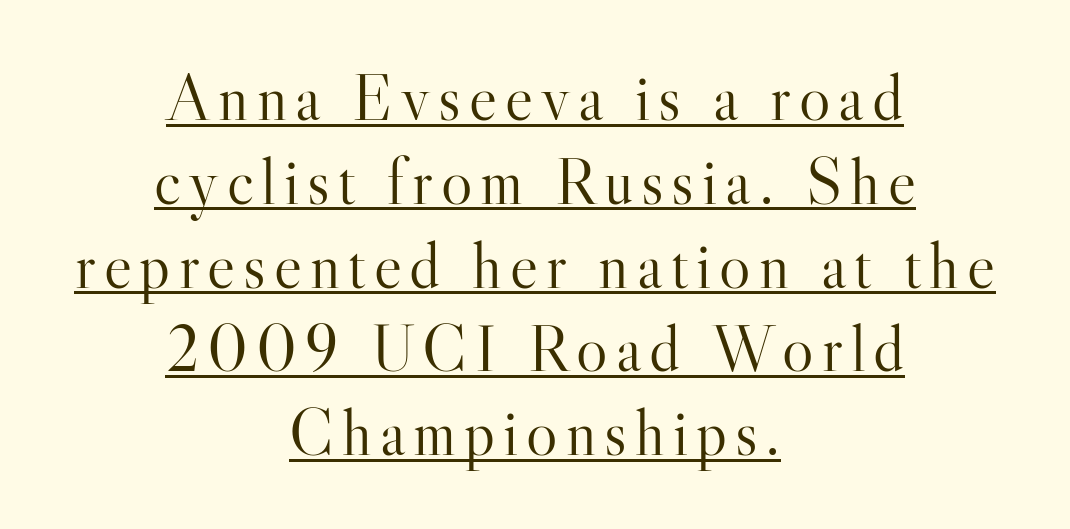
{"serif": "yes", "italic": "no", "bold": "no", "weight": "light", "width": "normal", "stroke_contrast": "high", "x_height": "small", "monospaced": "no", "underline": "yes", "align": "center", "line_spacing": "normal", "line_spacing_ratio": 1.27, "glyph_px": 66}
